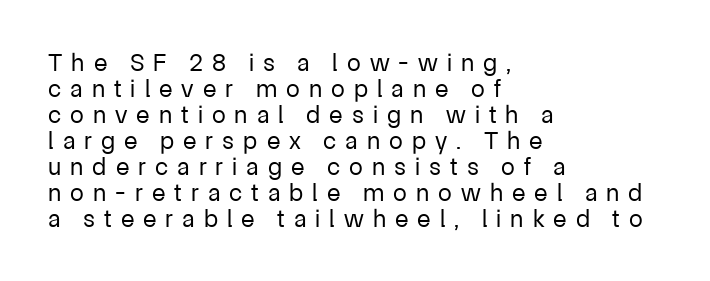
{"italic": "no", "bold": "no", "underline": "no", "align": "left", "line_spacing": "tight", "line_spacing_ratio": 1.04, "letter_spacing": "wide", "letter_spacing_em": 0.36, "glyph_px": 25}
